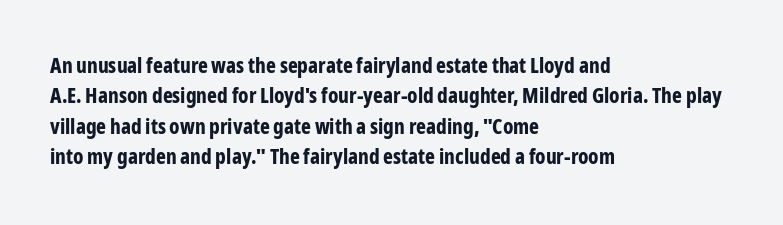
Q: Is the text bold? A: Yes.
Q: Is the text italic (slanted)? A: No, it is upright.
Q: Is the text underlined? A: No.
Q: How is the paragraph aligned? A: Left-aligned.
Q: Is the spacing between letters normal or unusually wide? A: Normal.
Q: Is the spacing between lines tight, normal or loose? A: Normal.
